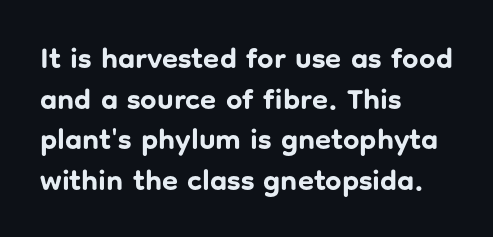
The image shows 29 px bold sans-serif type, upright; set left-aligned, normal line spacing (1.4x), normal letter spacing, not underlined; low stroke contrast and a medium x-height.
